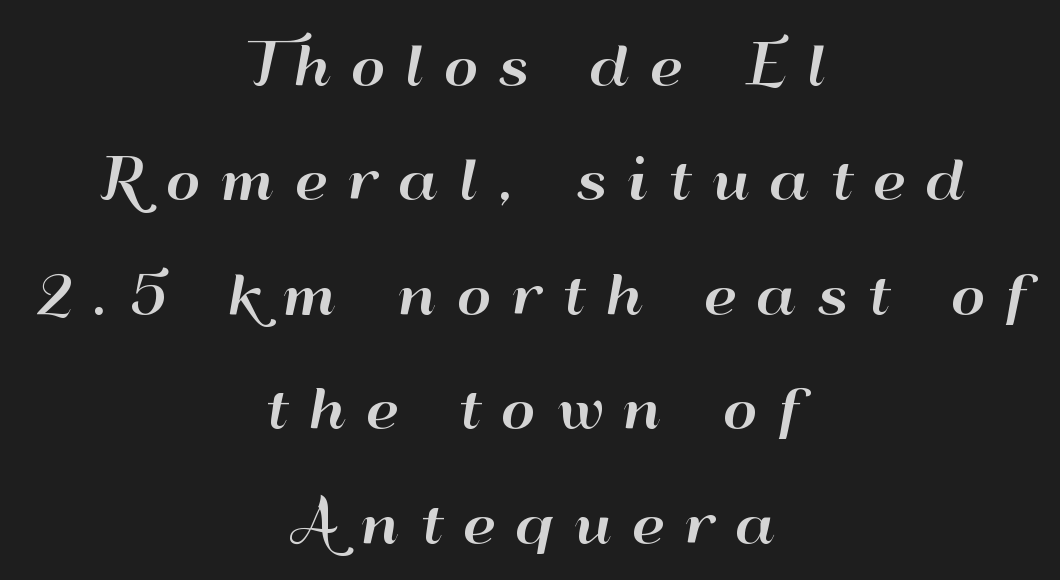
The image shows 53 px wide sans-serif type; set centered, loose line spacing (2.16x), unusually wide letter spacing (+0.38 em), not underlined; high stroke contrast and a small x-height.
